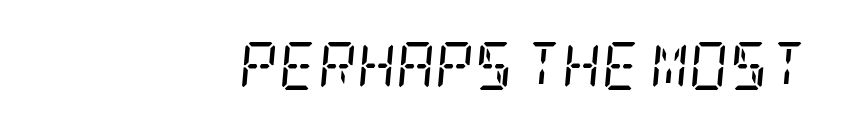
{"serif": "yes", "italic": "yes", "lean": "right", "slant_degrees": 5, "bold": "no", "weight": "regular", "width": "condensed", "stroke_contrast": "low", "x_height": "large", "underline": "no", "align": "right", "letter_spacing": "normal", "letter_spacing_em": 0.0, "glyph_px": 48}
